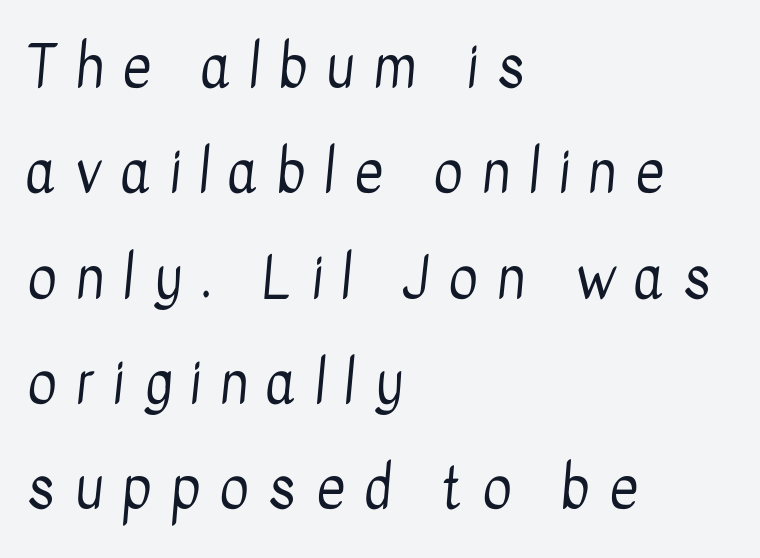
The image shows 56 px regular-weight, condensed sans-serif type; set left-aligned, line spacing 1.88x, unusually wide letter spacing (+0.34 em), not underlined; low stroke contrast and a medium x-height.
